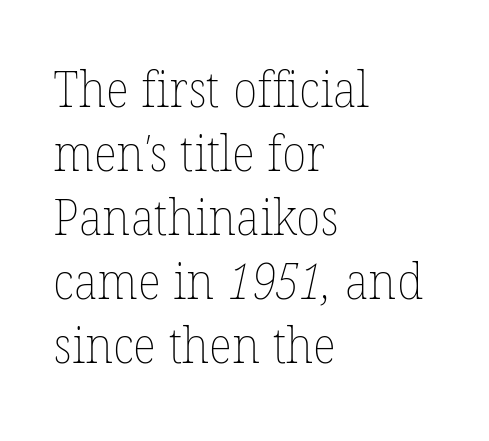
Q: Is the text bold? A: No.
Q: Is the text underlined? A: No.
Q: How is the paragraph aligned? A: Left-aligned.
Q: Is the spacing between letters normal or unusually wide? A: Normal.
Q: Is the spacing between lines tight, normal or loose? A: Normal.
Q: Width (condensed, normal, or wide)? A: Normal.
Q: Stroke contrast? A: Low.
Q: x-height? A: Medium.
Q: Monospaced? A: No.
